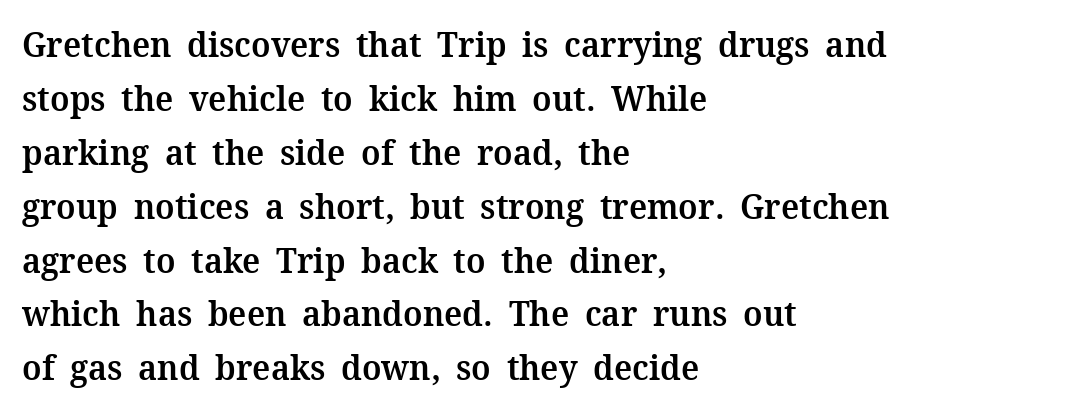
The image shows 35 px semibold serif type, upright; set left-aligned, normal line spacing (1.54x), normal letter spacing, not underlined; medium stroke contrast and a medium x-height.
